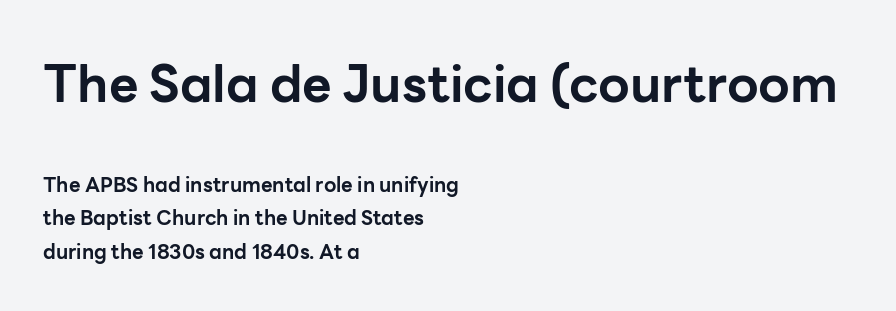
The image shows 51 px bold sans-serif type, upright; set left-aligned, normal line spacing (1.67x), normal letter spacing, not underlined; the first (top) block is 2.55x larger; low stroke contrast and a medium x-height.
